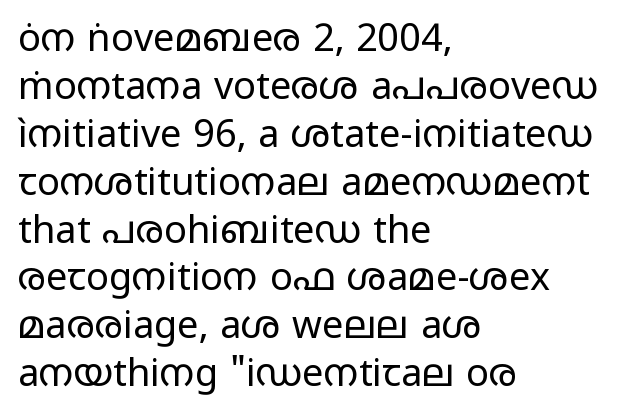
{"serif": "no", "italic": "no", "bold": "no", "weight": "regular", "width": "wide", "stroke_contrast": "low", "x_height": "medium", "monospaced": "no", "underline": "no", "align": "left", "line_spacing": "normal", "line_spacing_ratio": 1.26, "letter_spacing": "normal", "letter_spacing_em": 0.0, "glyph_px": 38}
